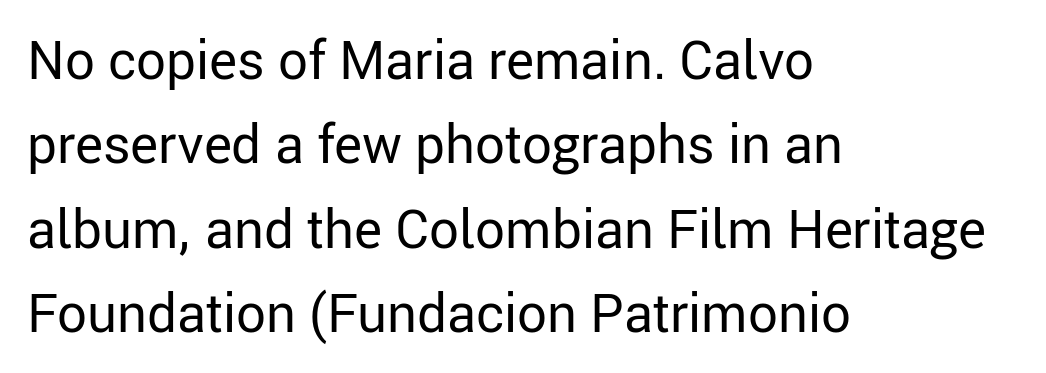
The image shows 53 px regular-weight sans-serif type, upright; set left-aligned, normal line spacing (1.59x), normal letter spacing, not underlined; low stroke contrast and a medium x-height.
